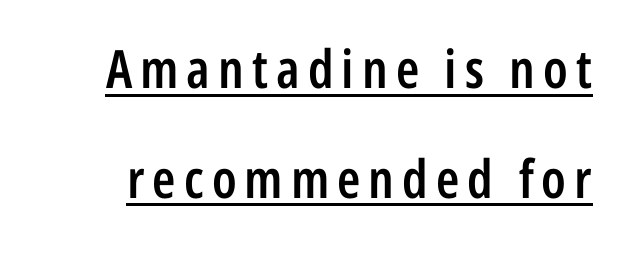
Q: Is the text bold? A: Semi-bold.
Q: Is the text italic (slanted)? A: No, it is upright.
Q: Is the typeface a serif or a sans-serif typeface? A: Sans-serif.
Q: Is the text underlined? A: Yes.
Q: Is the spacing between lines tight, normal or loose? A: Loose.
Q: Width (condensed, normal, or wide)? A: Condensed.
Q: Stroke contrast? A: Low.
Q: x-height? A: Medium.
Q: Monospaced? A: No.
